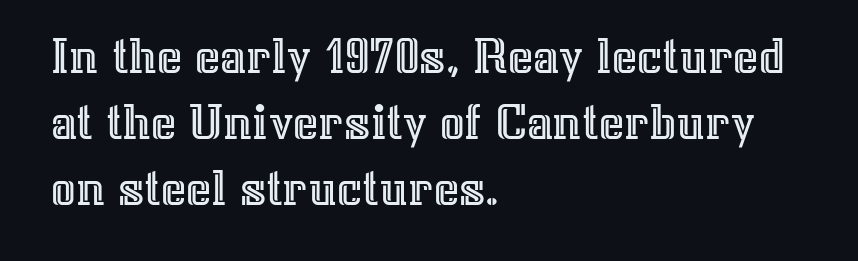
{"italic": "no", "width": "normal", "x_height": "medium", "monospaced": "no", "underline": "no", "align": "left", "line_spacing_ratio": 1.22, "letter_spacing": "normal", "letter_spacing_em": 0.0, "glyph_px": 54}
